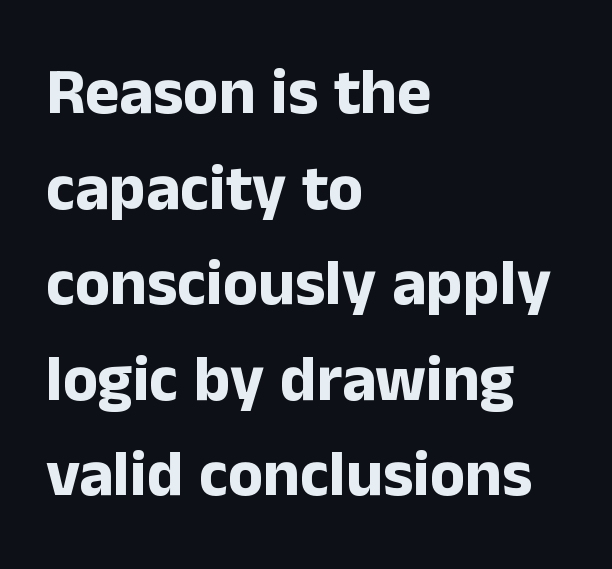
Honestly, there is no underline to notice here at all. Interline gaps are of average width in this sample. Students, this is bold: see how much ink each stroke carries. There is no visible air inserted between adjacent glyphs.
